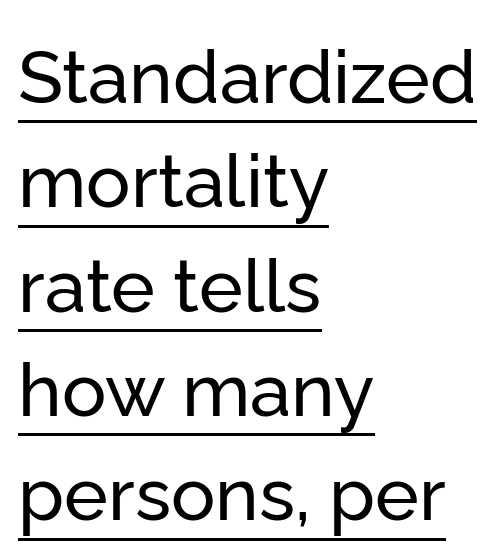
The image shows 74 px sans-serif type, upright; set left-aligned, normal line spacing (1.41x), normal letter spacing, underlined; low stroke contrast and a medium x-height.
